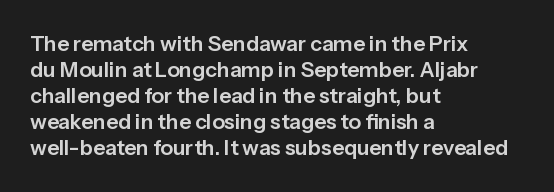
{"italic": "no", "underline": "no", "align": "left", "line_spacing_ratio": 1.24, "letter_spacing": "normal", "letter_spacing_em": 0.0, "glyph_px": 21}
